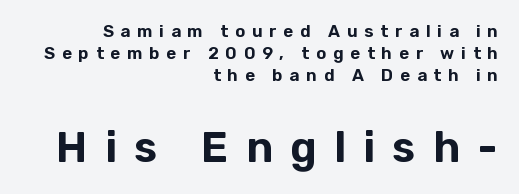
The image shows 43 px sans-serif type, upright; set right-aligned, normal line spacing (1.28x), unusually wide letter spacing (+0.4 em), not underlined; the second (bottom) block is 2.53x larger; low stroke contrast and a medium x-height.
